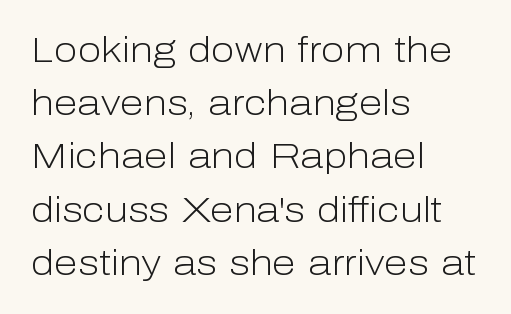
Q: Is the text bold? A: No.
Q: Is the text italic (slanted)? A: No, it is upright.
Q: Is the typeface a serif or a sans-serif typeface? A: Sans-serif.
Q: Is the text underlined? A: No.
Q: How is the paragraph aligned? A: Left-aligned.
Q: Is the spacing between letters normal or unusually wide? A: Normal.
Q: Is the spacing between lines tight, normal or loose? A: Normal.
Q: Width (condensed, normal, or wide)? A: Normal.
Q: Stroke contrast? A: Low.
Q: x-height? A: Medium.
Q: Monospaced? A: No.
